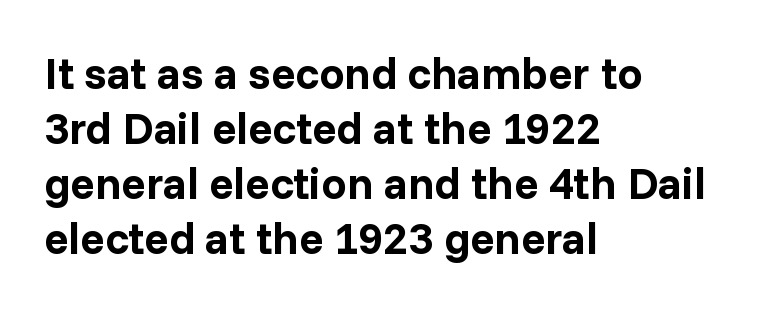
Q: Is the text bold? A: Yes.
Q: Is the text italic (slanted)? A: No, it is upright.
Q: Is the typeface a serif or a sans-serif typeface? A: Sans-serif.
Q: Is the text underlined? A: No.
Q: How is the paragraph aligned? A: Left-aligned.
Q: Is the spacing between letters normal or unusually wide? A: Normal.
Q: Width (condensed, normal, or wide)? A: Normal.
Q: Stroke contrast? A: Low.
Q: x-height? A: Medium.
Q: Monospaced? A: No.
